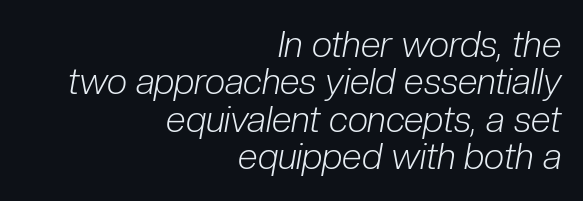
The image shows 36 px light, condensed type, italic (leaning right); set right-aligned, tight line spacing (1.04x), normal letter spacing, not underlined; low stroke contrast and a medium x-height.
